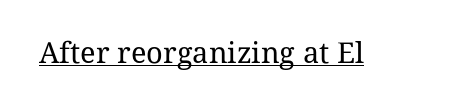
Q: Is the text bold? A: No.
Q: Is the text italic (slanted)? A: No, it is upright.
Q: Is the typeface a serif or a sans-serif typeface? A: Serif.
Q: Is the text underlined? A: Yes.
Q: Is the spacing between letters normal or unusually wide? A: Normal.
Q: Width (condensed, normal, or wide)? A: Normal.
Q: Stroke contrast? A: Medium.
Q: x-height? A: Medium.
Q: Monospaced? A: No.
